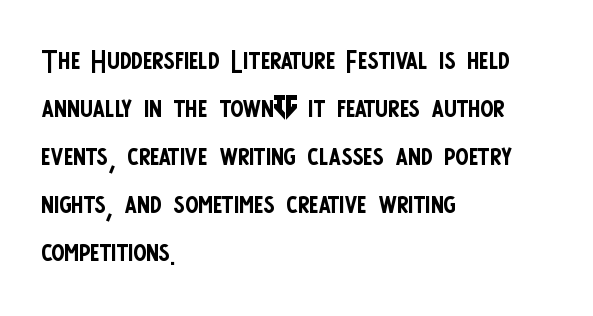
{"serif": "no", "italic": "no", "bold": "no", "weight": "regular", "width": "condensed", "stroke_contrast": "low", "x_height": "large", "monospaced": "no", "underline": "no", "align": "left", "line_spacing_ratio": 1.23, "letter_spacing": "normal", "letter_spacing_em": 0.0, "glyph_px": 39}
